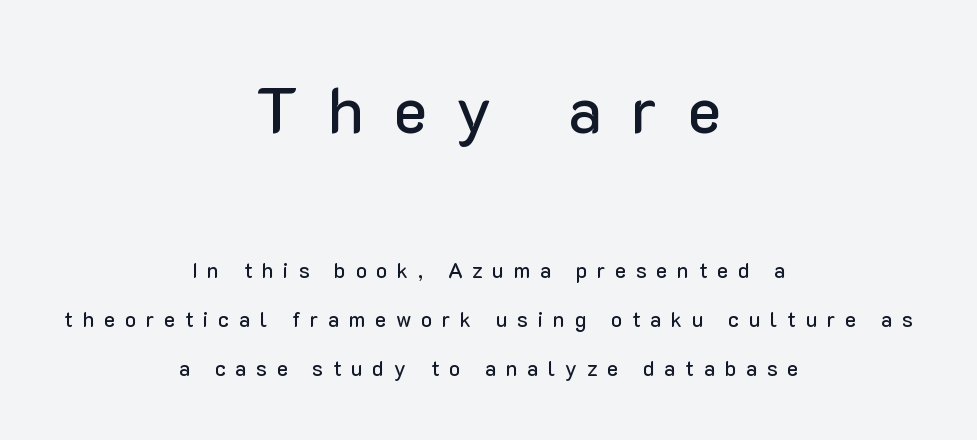
The image shows 64 px sans-serif type, upright; set centered, loose line spacing (2.33x), unusually wide letter spacing (+0.46 em), not underlined; the first (top) block is 3.05x larger; low stroke contrast and a medium x-height.
